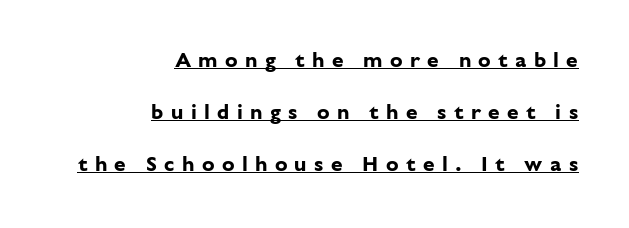
The image shows 21 px bold type, upright; set right-aligned, loose line spacing (2.47x), unusually wide letter spacing (+0.35 em), underlined.
